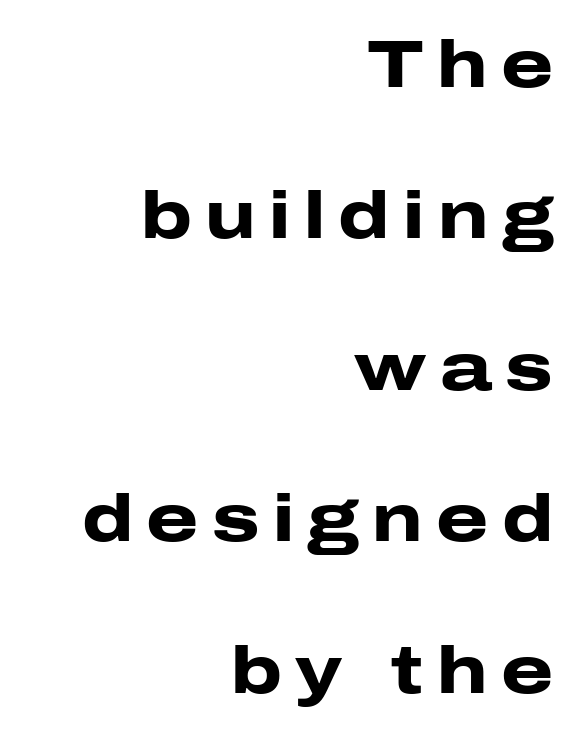
The image shows 67 px heavy, wide sans-serif type, upright; set right-aligned, loose line spacing (2.26x), unusually wide letter spacing (+0.2 em), not underlined; low stroke contrast and a medium x-height.
